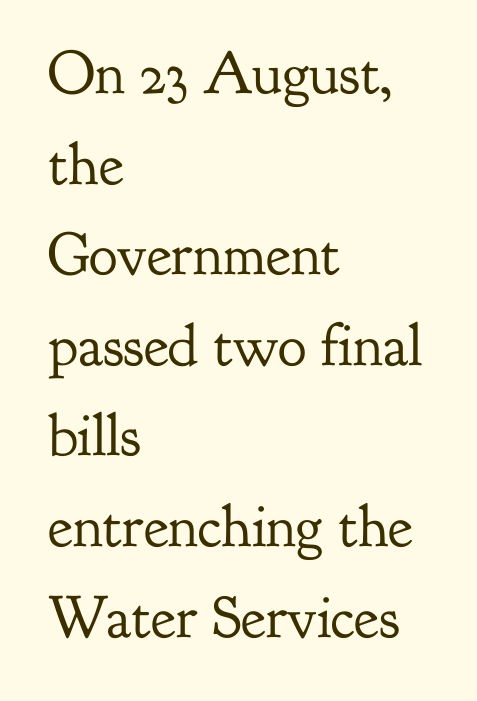
Q: Is the text bold? A: No.
Q: Is the text italic (slanted)? A: No, it is upright.
Q: Is the typeface a serif or a sans-serif typeface? A: Serif.
Q: Is the text underlined? A: No.
Q: How is the paragraph aligned? A: Left-aligned.
Q: Is the spacing between letters normal or unusually wide? A: Normal.
Q: Is the spacing between lines tight, normal or loose? A: Normal.
Q: Width (condensed, normal, or wide)? A: Normal.
Q: Stroke contrast? A: Low.
Q: x-height? A: Small.
Q: Monospaced? A: No.
